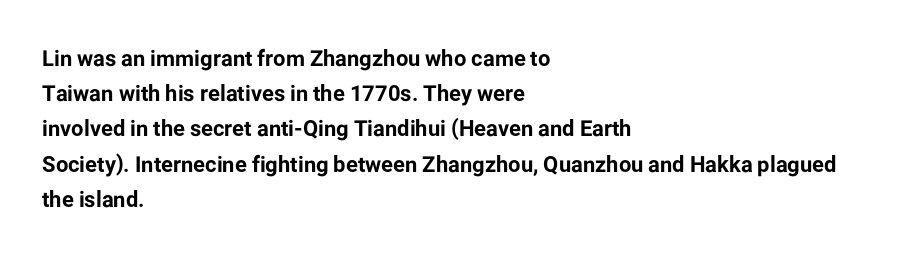
Every row of glyphs begins at an identical x-position on the left. Each word holds together tightly as a unit, with standard inter-letter gaps. What's the leading like? Ordinary, nothing unusual. Nope, not italic — everything's standing straight. The space directly below the letters is spotless.
